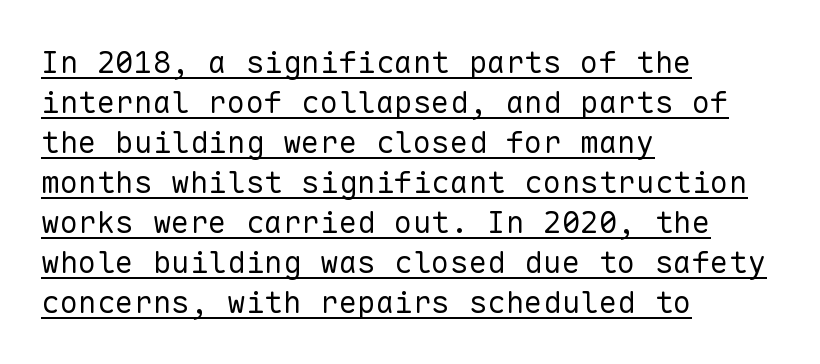
{"serif": "no", "italic": "no", "bold": "no", "weight": "regular", "width": "normal", "stroke_contrast": "low", "x_height": "medium", "monospaced": "yes", "underline": "yes", "align": "left", "line_spacing": "normal", "line_spacing_ratio": 1.29, "letter_spacing": "normal", "letter_spacing_em": 0.0, "glyph_px": 31}
